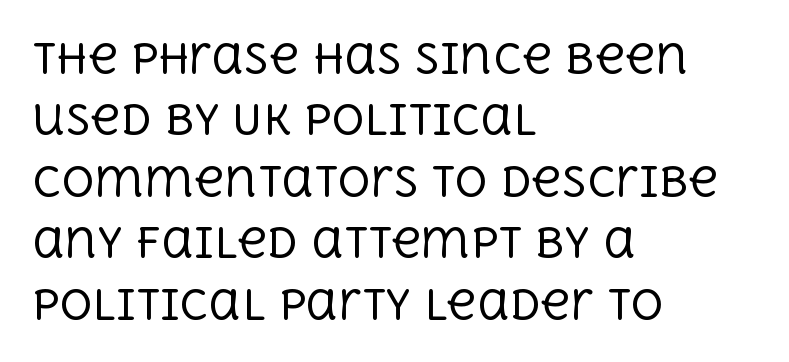
The image shows 41 px regular-weight serif type, upright; set left-aligned, normal line spacing (1.5x), normal letter spacing, not underlined; a large x-height.
